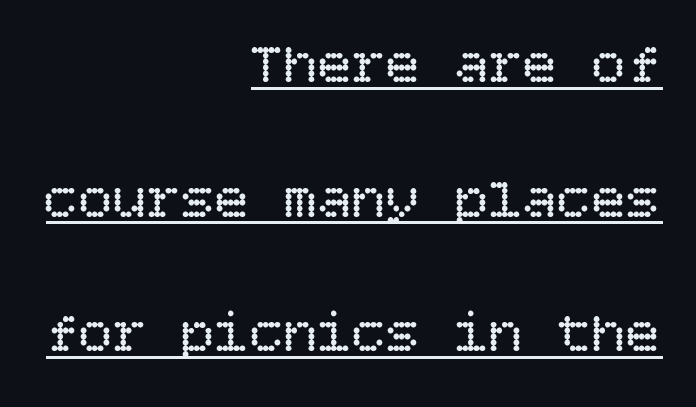
Q: Is the text bold? A: No.
Q: Is the text italic (slanted)? A: No, it is upright.
Q: Is the text underlined? A: Yes.
Q: How is the paragraph aligned? A: Right-aligned.
Q: Is the spacing between letters normal or unusually wide? A: Normal.
Q: Is the spacing between lines tight, normal or loose? A: Loose.
Q: Width (condensed, normal, or wide)? A: Normal.
Q: Stroke contrast? A: Low.
Q: x-height? A: Large.
